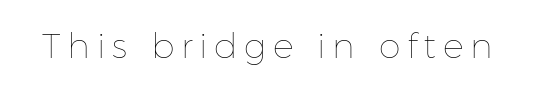
{"italic": "no", "bold": "no", "weight": "thin", "width": "normal", "stroke_contrast": "low", "x_height": "medium", "monospaced": "no", "underline": "no", "glyph_px": 35}
